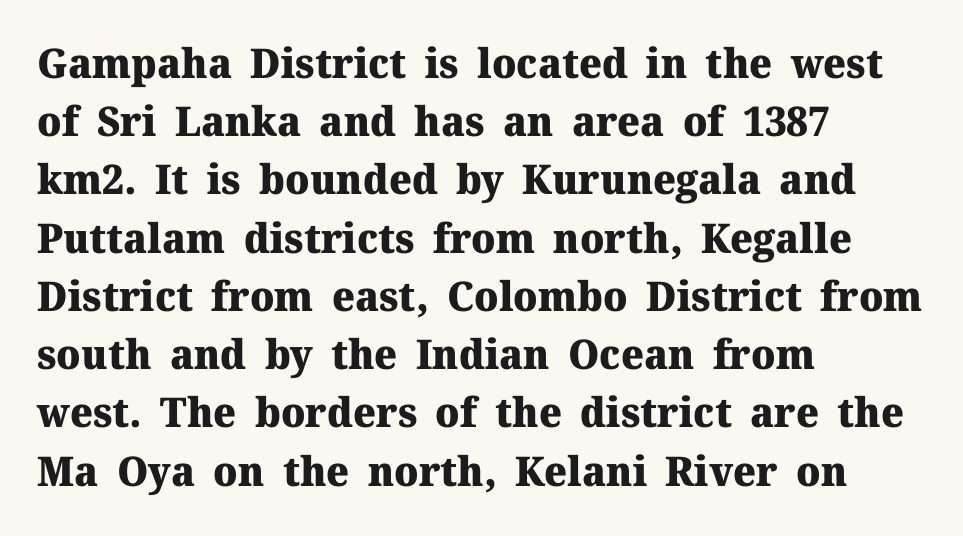
{"serif": "yes", "italic": "no", "bold": "yes", "weight": "heavy", "width": "normal", "stroke_contrast": "medium", "x_height": "medium", "monospaced": "no", "underline": "no", "align": "left", "line_spacing": "normal", "line_spacing_ratio": 1.42, "letter_spacing": "normal", "letter_spacing_em": 0.0, "glyph_px": 41}
